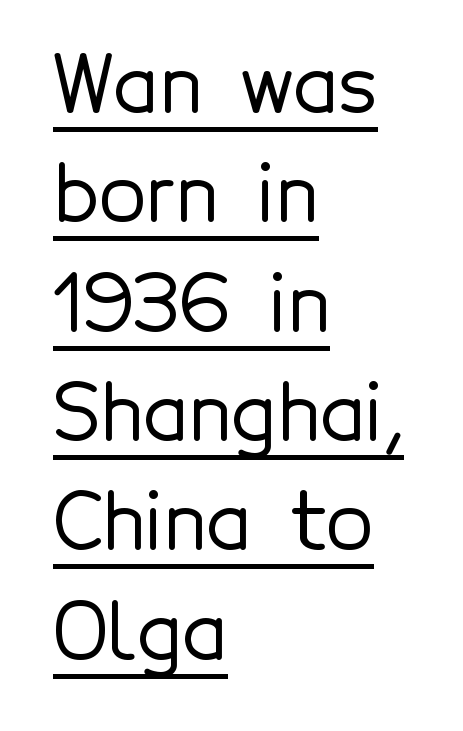
The paragraph shown leans on its left margin. Honestly, the letter spacing is just normal — you wouldn't notice it. Varying glyph widths throughout — classic text-font behaviour. Each letter's strokes conclude bluntly, with no projecting serifs. Evenly set lines give the paragraph a standard silhouette.
